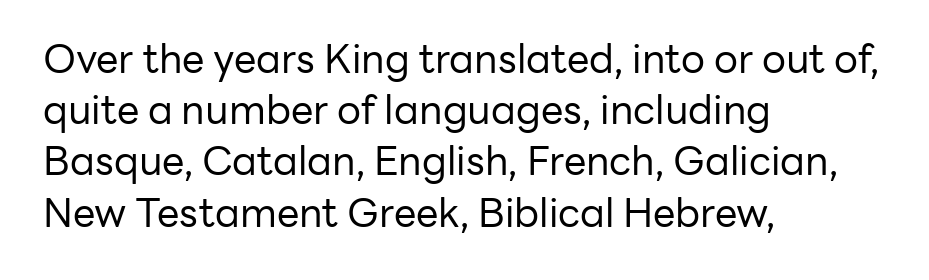
The image shows 40 px regular-weight sans-serif type, upright; set left-aligned, normal line spacing (1.28x), normal letter spacing, not underlined; low stroke contrast and a medium x-height.
